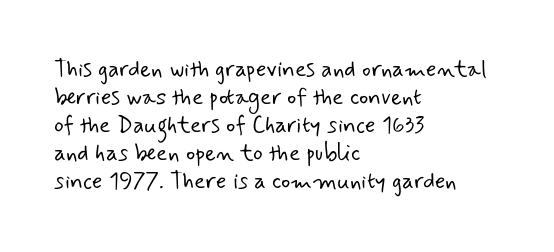
The image shows 23 px text type; set left-aligned, line spacing 1.22x, normal letter spacing, not underlined.
